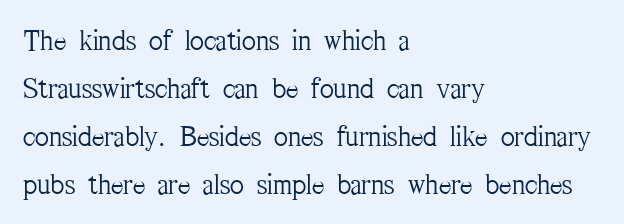
The image shows 30 px light, condensed serif type, upright; set left-aligned, normal line spacing (1.6x), normal letter spacing, not underlined; medium stroke contrast and a medium x-height.
